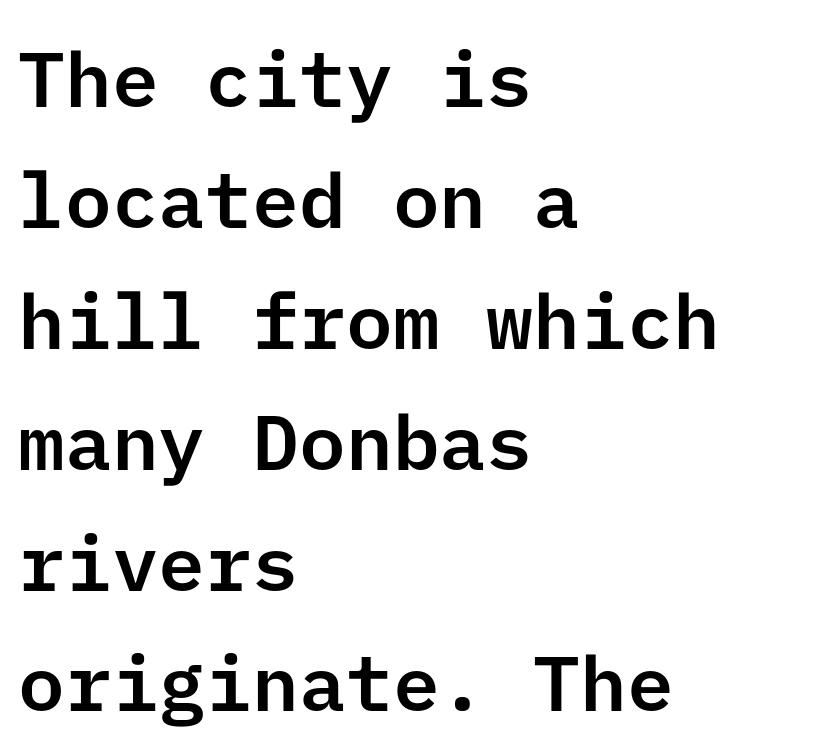
The image shows 78 px sans-serif type, upright; set left-aligned, normal line spacing (1.55x), normal letter spacing, not underlined; low stroke contrast and a medium x-height.
